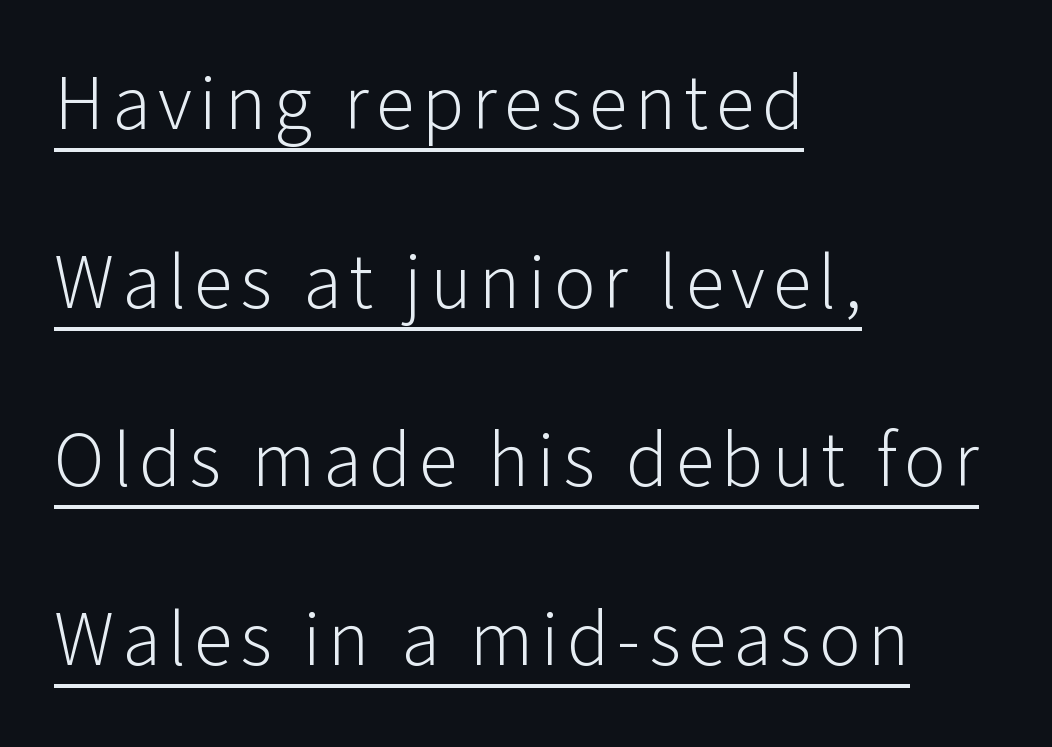
{"serif": "no", "italic": "no", "bold": "no", "weight": "light", "width": "normal", "stroke_contrast": "low", "x_height": "medium", "monospaced": "no", "underline": "yes", "align": "left", "line_spacing": "loose", "line_spacing_ratio": 2.29, "glyph_px": 78}
